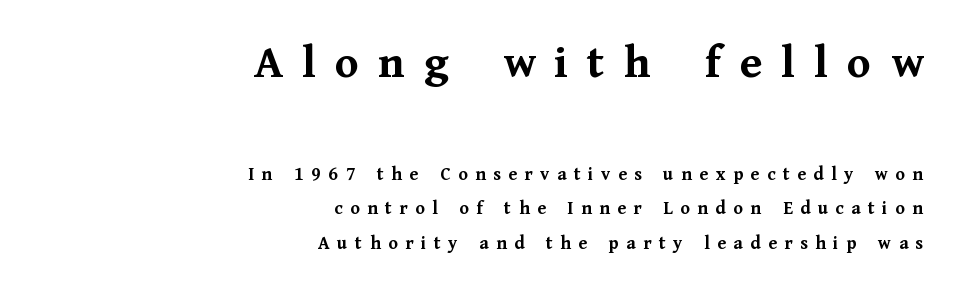
{"serif": "yes", "italic": "no", "bold": "yes", "weight": "semibold", "width": "normal", "stroke_contrast": "medium", "x_height": "medium", "monospaced": "no", "underline": "no", "align": "right", "line_spacing_ratio": 1.82, "letter_spacing": "wide", "letter_spacing_em": 0.4, "larger_block": "first", "size_ratio": 2.53, "glyph_px": 48}
